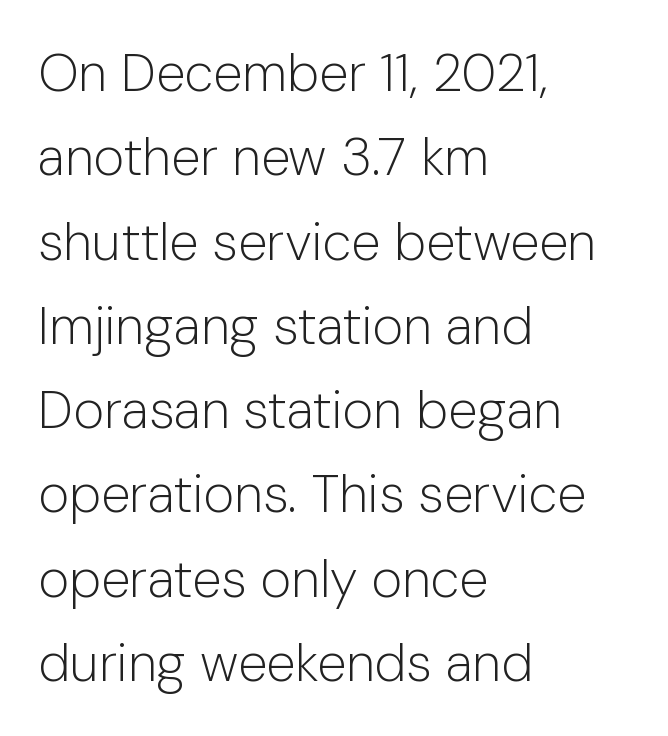
The image shows 53 px light sans-serif type, upright; set left-aligned, normal line spacing (1.59x), normal letter spacing, not underlined; low stroke contrast and a medium x-height.
